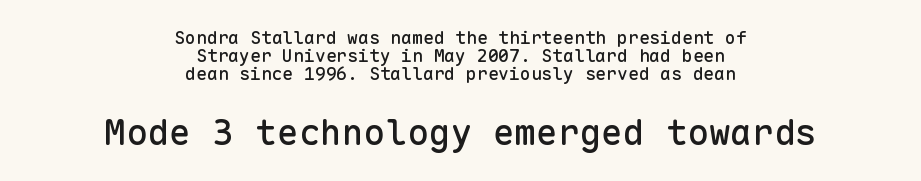
Q: Is the text italic (slanted)? A: No, it is upright.
Q: Is the typeface a serif or a sans-serif typeface? A: Sans-serif.
Q: Is the text underlined? A: No.
Q: How is the paragraph aligned? A: Centered.
Q: Is the spacing between letters normal or unusually wide? A: Normal.
Q: Is the spacing between lines tight, normal or loose? A: Tight.
Q: Which block of text is set in a larger size, the first (top) or the second (bottom)? A: The second (bottom) one.
Q: Width (condensed, normal, or wide)? A: Normal.
Q: Stroke contrast? A: Low.
Q: x-height? A: Medium.
Q: Monospaced? A: Yes.
